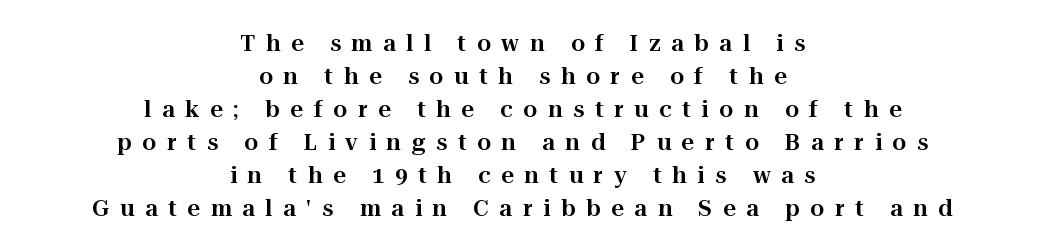
{"italic": "no", "underline": "no", "align": "center", "line_spacing": "normal", "line_spacing_ratio": 1.5, "letter_spacing": "wide", "letter_spacing_em": 0.49, "glyph_px": 22}
